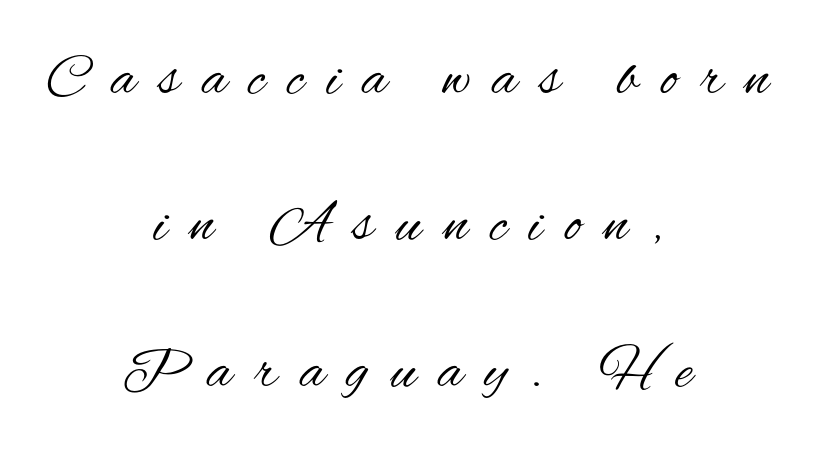
{"serif": "no", "bold": "no", "weight": "regular", "width": "condensed", "stroke_contrast": "medium", "x_height": "small", "monospaced": "no", "underline": "no", "align": "center", "line_spacing": "loose", "line_spacing_ratio": 2.48, "letter_spacing": "wide", "letter_spacing_em": 0.38, "glyph_px": 59}
